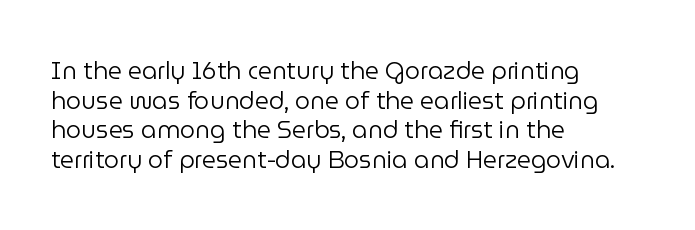
Words appear dense and cohesive because spacing is normal. Stem width sits at or under what a default text font uses. Honestly, there is no underline to notice here at all. The lettering stays uniformly vertical, giving the passage a roman look.
